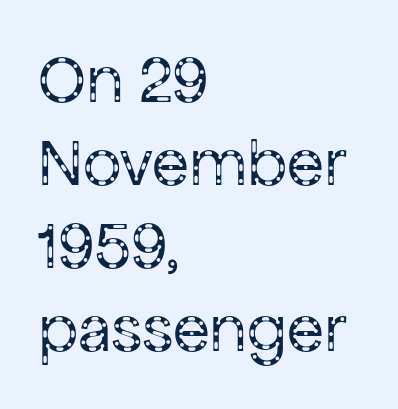
The image shows 68 px regular-weight sans-serif type, upright; set left-aligned, line spacing 1.22x, normal letter spacing, not underlined; low stroke contrast and a medium x-height.
